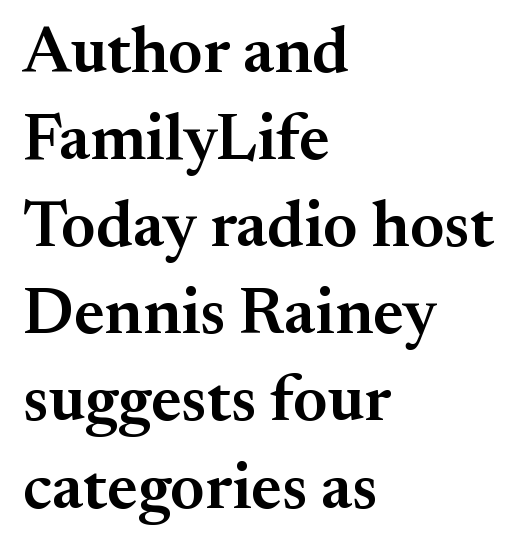
Here the designer chose a conventional face with non-uniform glyph widths. Which margin do the lines hug? The left one — the right edge is uneven. The passage shown is semibold, sitting just below true bold. Posture: upright roman. The leading is moderate, giving the passage an even texture.
